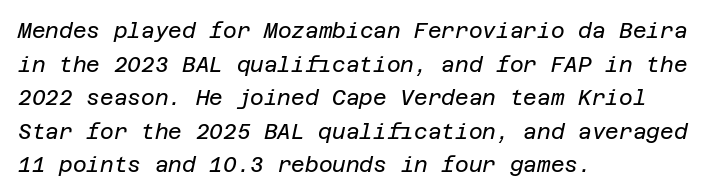
Q: Is the text bold? A: No.
Q: Is the text italic (slanted)? A: Yes, it leans right by about 12 degrees.
Q: Is the text underlined? A: No.
Q: How is the paragraph aligned? A: Left-aligned.
Q: Is the spacing between letters normal or unusually wide? A: Normal.
Q: Is the spacing between lines tight, normal or loose? A: Normal.
